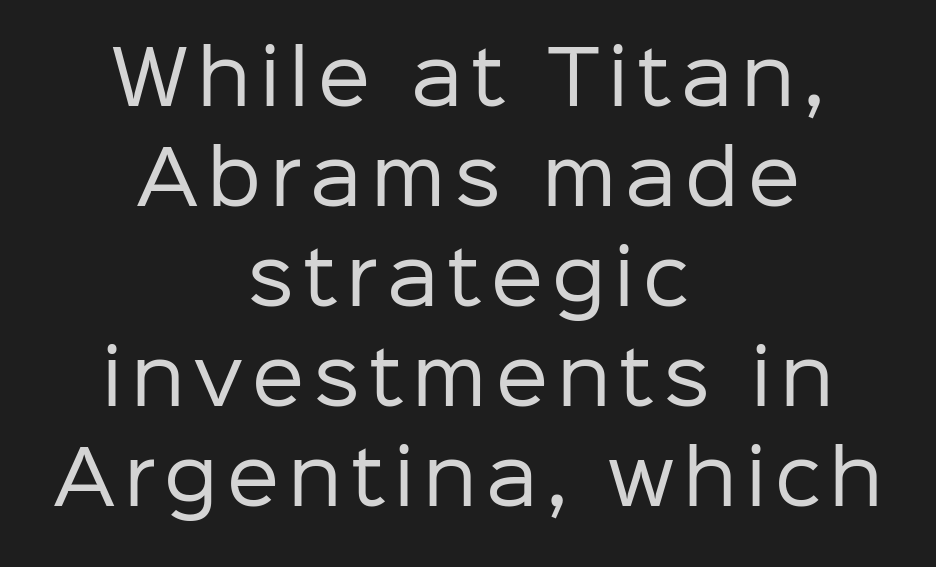
Every stem runs plumb, perpendicular to the baseline. Weight: not bold — regular or lighter. The rendering uses natural spacing where letterforms have individual widths. The area under the type is left untouched. The rendering positions every line midway between the sides.
